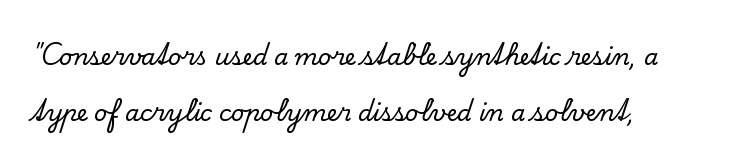
The image shows 23 px text type; set left-aligned, loose line spacing (2.45x), normal letter spacing, not underlined.
